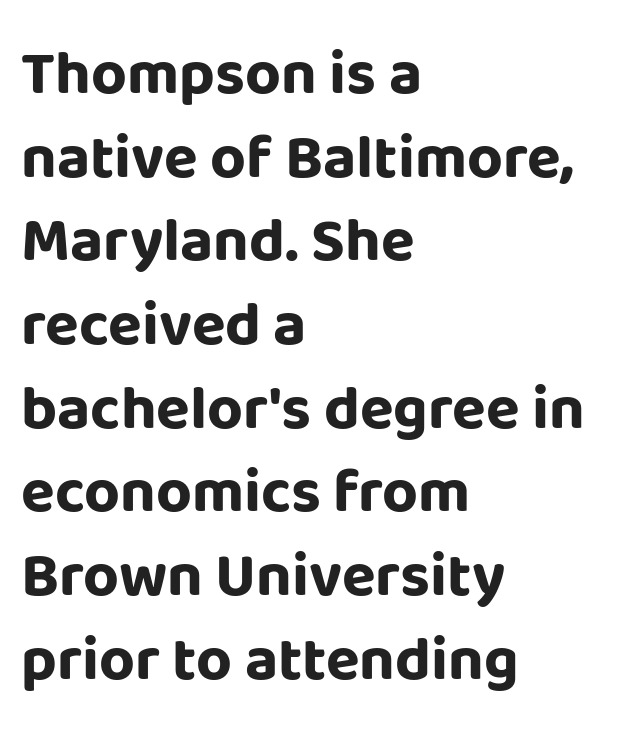
The image shows 62 px bold sans-serif type, upright; set left-aligned, normal line spacing (1.35x), normal letter spacing, not underlined; low stroke contrast and a large x-height.
